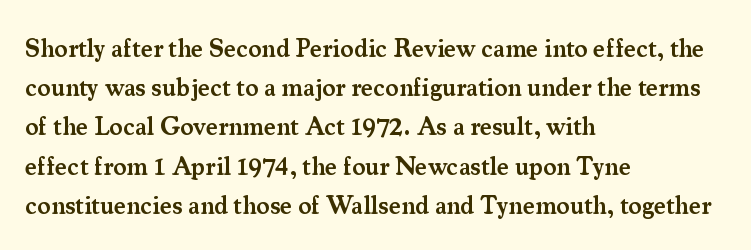
Q: Is the text bold? A: Semi-bold.
Q: Is the text italic (slanted)? A: No, it is upright.
Q: Is the text underlined? A: No.
Q: How is the paragraph aligned? A: Left-aligned.
Q: Is the spacing between letters normal or unusually wide? A: Normal.
Q: Is the spacing between lines tight, normal or loose? A: Normal.
